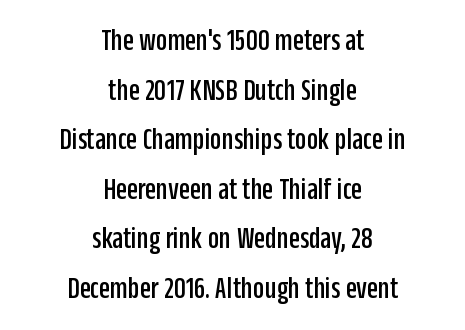
Q: Is the text italic (slanted)? A: No, it is upright.
Q: Is the typeface a serif or a sans-serif typeface? A: Sans-serif.
Q: Is the text underlined? A: No.
Q: How is the paragraph aligned? A: Centered.
Q: Is the spacing between letters normal or unusually wide? A: Normal.
Q: Is the spacing between lines tight, normal or loose? A: Normal.
Q: Width (condensed, normal, or wide)? A: Condensed.
Q: Stroke contrast? A: Low.
Q: x-height? A: Large.
Q: Monospaced? A: No.
